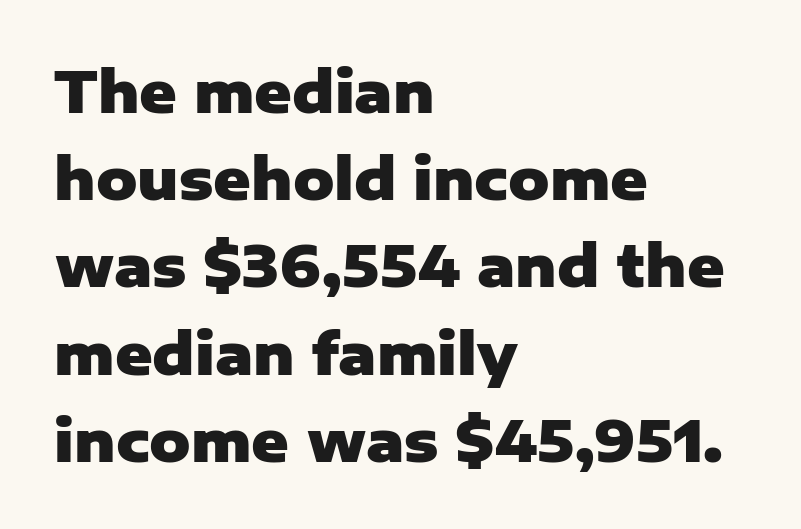
Q: Is the text bold? A: Yes.
Q: Is the text italic (slanted)? A: No, it is upright.
Q: Is the typeface a serif or a sans-serif typeface? A: Sans-serif.
Q: Is the text underlined? A: No.
Q: How is the paragraph aligned? A: Left-aligned.
Q: Is the spacing between letters normal or unusually wide? A: Normal.
Q: Is the spacing between lines tight, normal or loose? A: Normal.
Q: Width (condensed, normal, or wide)? A: Normal.
Q: Stroke contrast? A: Low.
Q: x-height? A: Medium.
Q: Monospaced? A: No.
